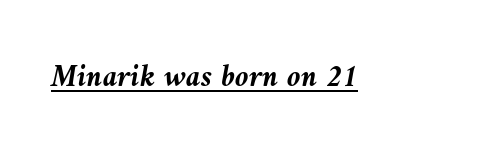
Q: Is the text bold? A: Yes.
Q: Is the text italic (slanted)? A: Yes, it leans left by about 10 degrees.
Q: Is the text underlined? A: Yes.
Q: Is the spacing between letters normal or unusually wide? A: Normal.
Q: Width (condensed, normal, or wide)? A: Normal.
Q: Stroke contrast? A: Medium.
Q: x-height? A: Medium.
Q: Monospaced? A: No.
